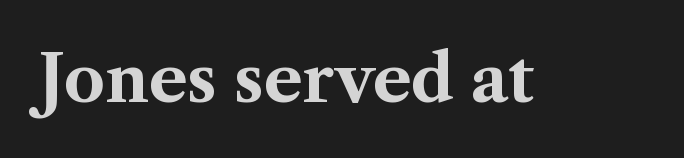
The image shows 64 px bold serif type, upright; set normal letter spacing, not underlined; medium stroke contrast and a medium x-height.
